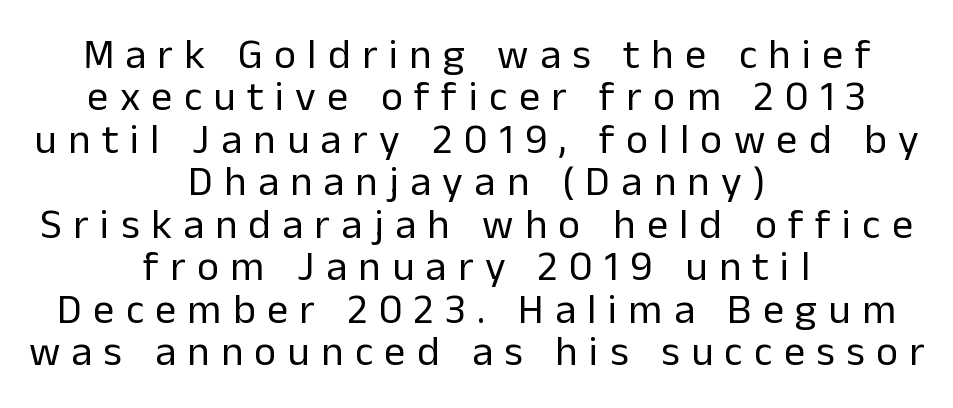
No feet cap the strokes, marking this as sans-serif type. Check under the words: just untouched page. The letterforms stand isolated, each surrounded by extra space. Tall strokes in this sample are plumb rather than angled. Note the varied advance widths — an 'i' is clearly narrower than an 'm'. Bold? No — there's no thickening of the strokes.
